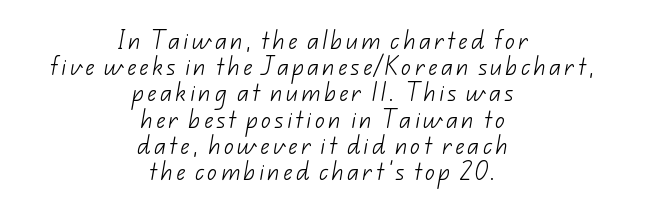
The image shows 20 px text type; set centered, normal line spacing (1.31x), not underlined.
